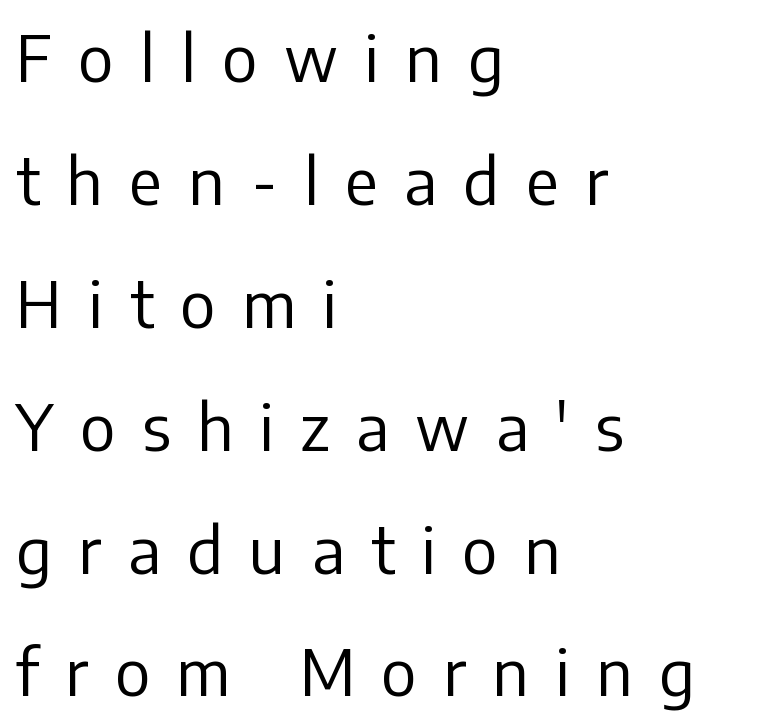
The image shows 64 px regular-weight sans-serif type, upright; set left-aligned, loose line spacing (1.92x), unusually wide letter spacing (+0.41 em), not underlined; low stroke contrast and a medium x-height.
